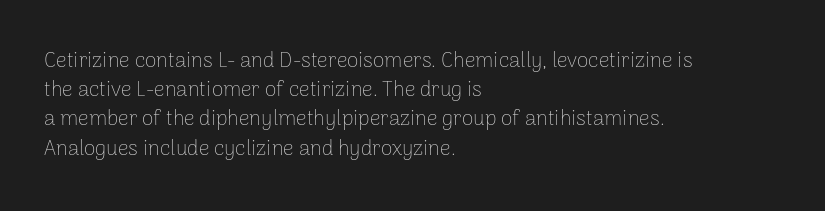
The image shows 21 px text type, upright; set left-aligned, normal line spacing (1.39x), normal letter spacing, not underlined.
